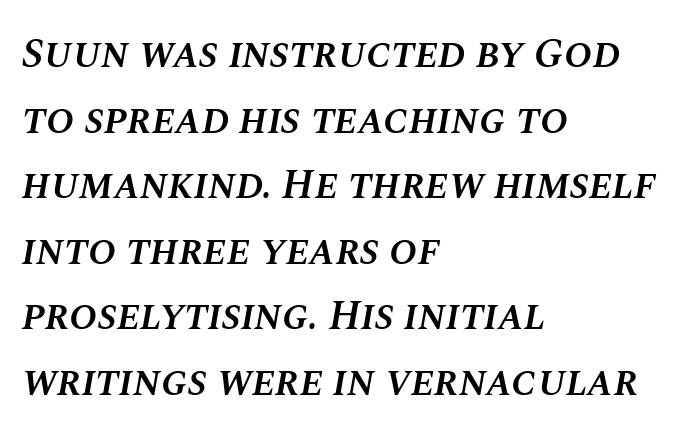
{"italic": "yes", "lean": "right", "slant_degrees": 10, "bold": "semi", "weight": "semibold", "width": "normal", "stroke_contrast": "medium", "x_height": "large", "monospaced": "no", "underline": "no", "align": "left", "line_spacing": "normal", "line_spacing_ratio": 1.56, "letter_spacing": "normal", "letter_spacing_em": 0.0, "glyph_px": 42}
